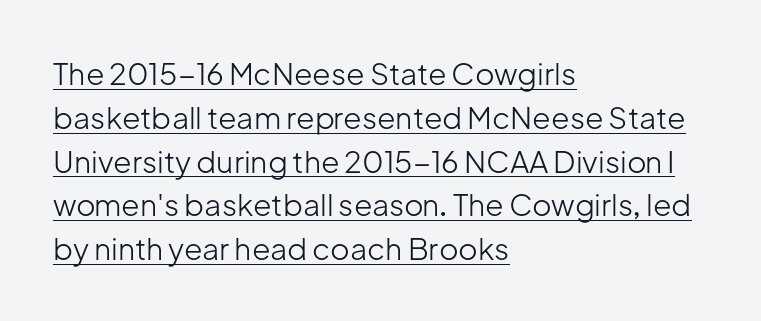
The image shows 30 px light sans-serif type, upright; set left-aligned, normal line spacing (1.46x), normal letter spacing, underlined; low stroke contrast and a medium x-height.
